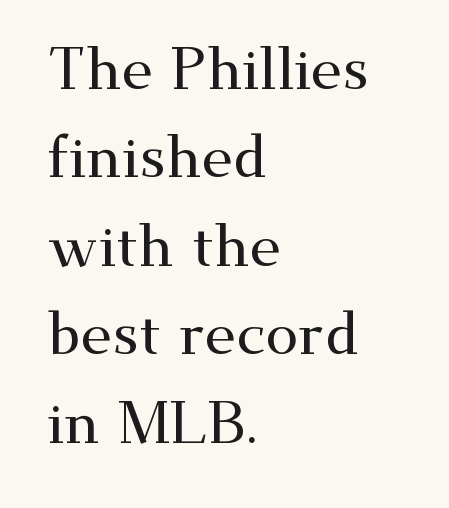
{"serif": "yes", "italic": "no", "width": "wide", "stroke_contrast": "medium", "x_height": "small", "monospaced": "no", "underline": "no", "align": "left", "line_spacing": "normal", "line_spacing_ratio": 1.5, "letter_spacing": "normal", "letter_spacing_em": 0.0, "glyph_px": 59}
